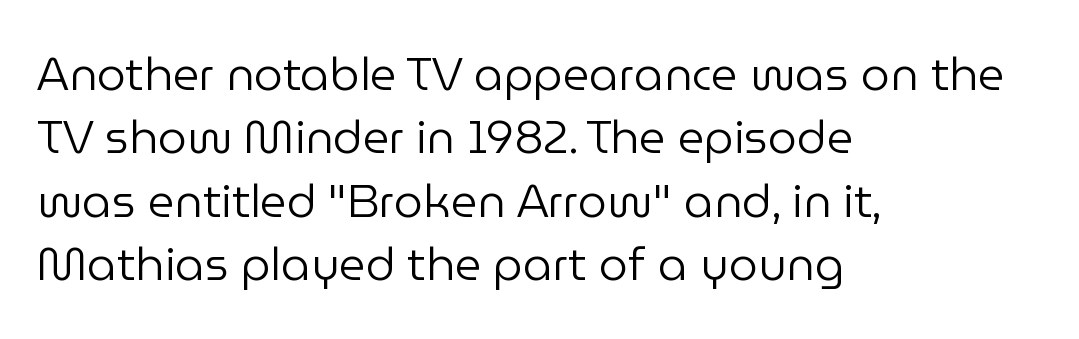
Each letter's strokes conclude bluntly, with no projecting serifs. Weight: regular or lighter. The foot of each line stays bare and open. Spacing verdict: proportional, widths tailored to each character. The lines in this sample share a left origin and differ only in where they stop.
